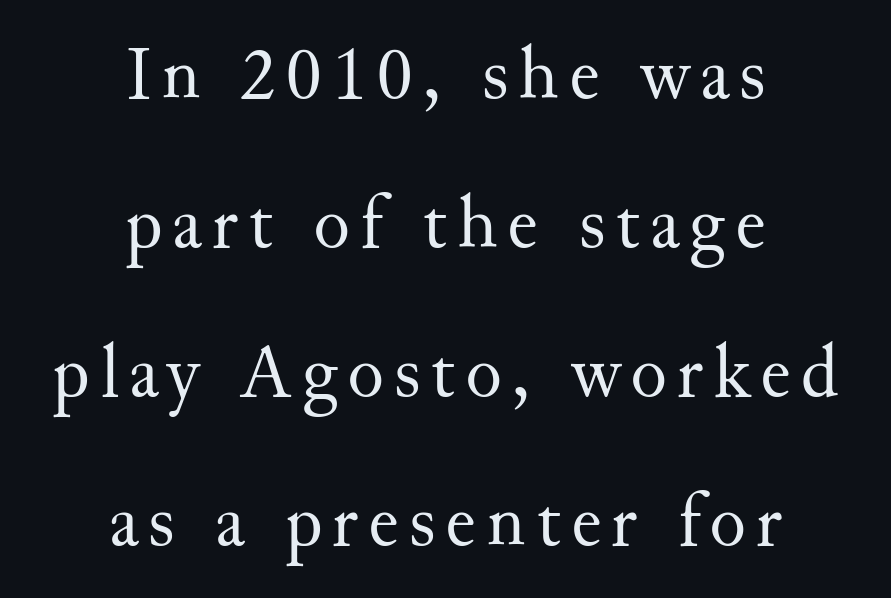
The image shows 76 px regular-weight serif type, upright; set centered, loose line spacing (1.96x), not underlined; medium stroke contrast and a small x-height.
